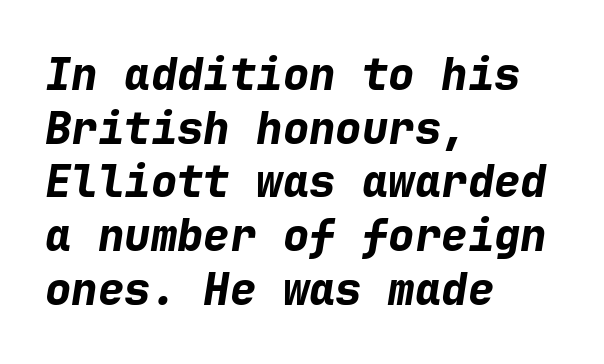
The image shows 44 px bold type, italic (leaning right), monospaced; set left-aligned, line spacing 1.22x, normal letter spacing, not underlined; low stroke contrast and a medium x-height.
